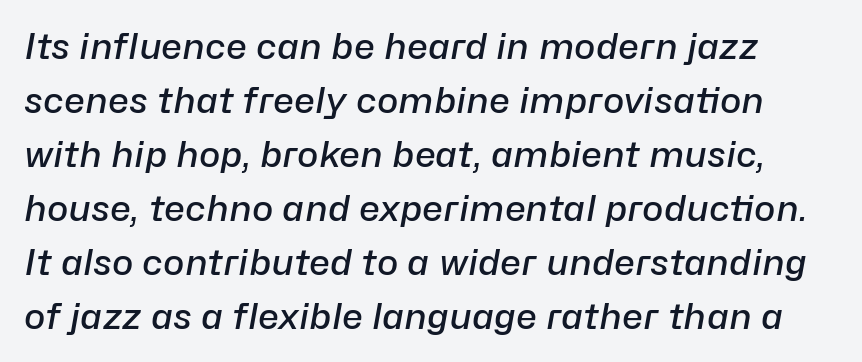
The image shows 36 px semibold type, italic (leaning right); set normal line spacing (1.5x), normal letter spacing, not underlined; low stroke contrast and a medium x-height.
